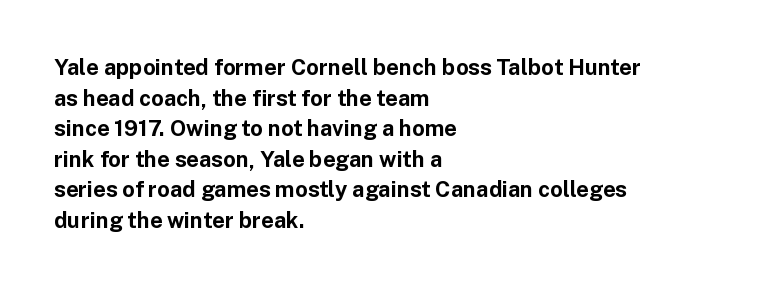
Q: Is the text bold? A: Yes.
Q: Is the text italic (slanted)? A: No, it is upright.
Q: Is the text underlined? A: No.
Q: How is the paragraph aligned? A: Left-aligned.
Q: Is the spacing between letters normal or unusually wide? A: Normal.
Q: Is the spacing between lines tight, normal or loose? A: Normal.
